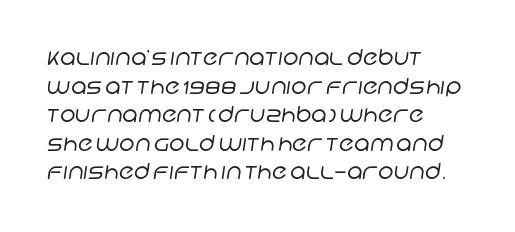
Q: Is the text bold? A: No.
Q: Is the text underlined? A: No.
Q: How is the paragraph aligned? A: Left-aligned.
Q: Is the spacing between letters normal or unusually wide? A: Normal.
Q: Is the spacing between lines tight, normal or loose? A: Normal.
